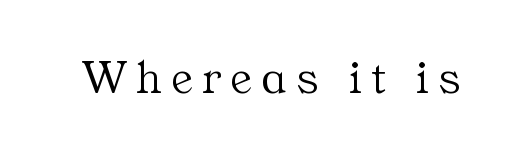
Inter-character spacing is expanded well beyond the font's built-in metrics. This sample uses an upright cut, with every glyph sitting square on the baseline. Weight: regular or lighter. You could not count columns in this text — the font is proportionally spaced. Descenders hang freely into open space. This rendering employs a face with finishing strokes, i.e., a serif.
